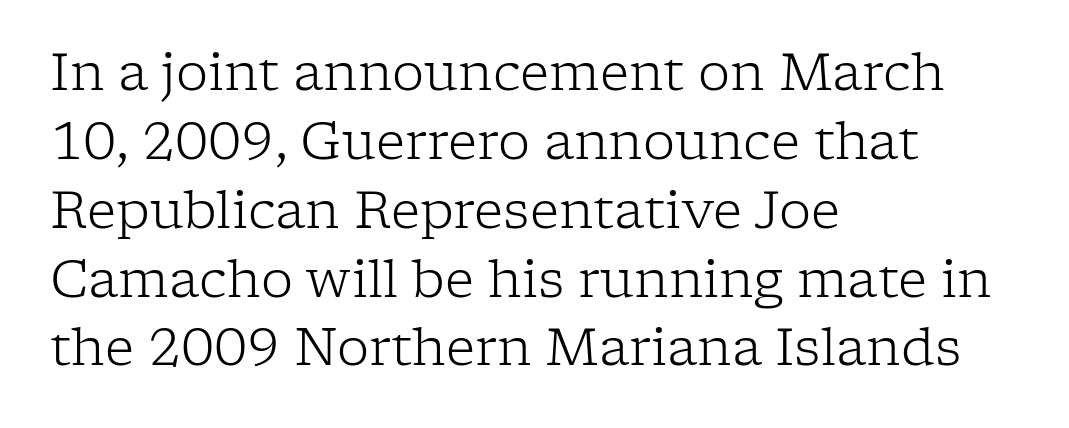
{"serif": "yes", "italic": "no", "bold": "no", "weight": "light", "width": "normal", "stroke_contrast": "low", "x_height": "medium", "monospaced": "no", "underline": "no", "align": "left", "line_spacing": "normal", "line_spacing_ratio": 1.35, "letter_spacing": "normal", "letter_spacing_em": 0.0, "glyph_px": 51}
